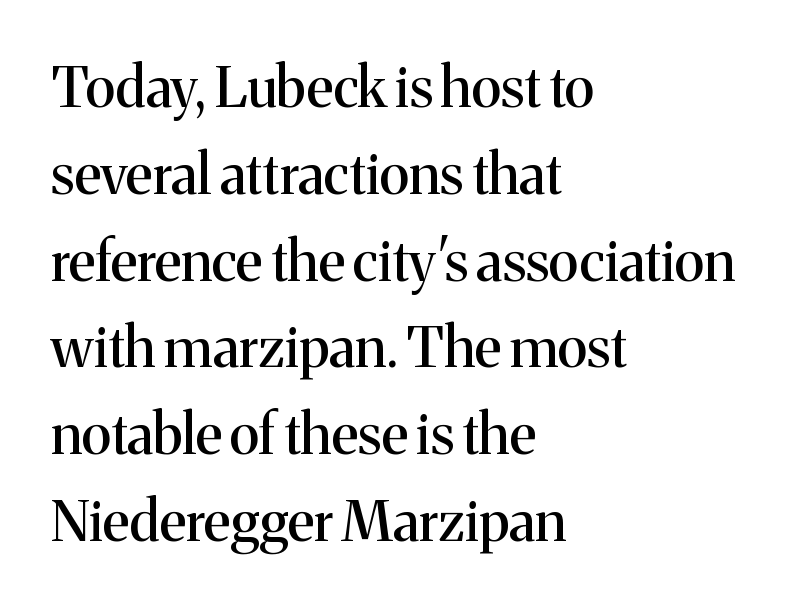
The image shows 56 px serif type, upright; set left-aligned, normal line spacing (1.55x), normal letter spacing, not underlined; medium stroke contrast and a medium x-height.
